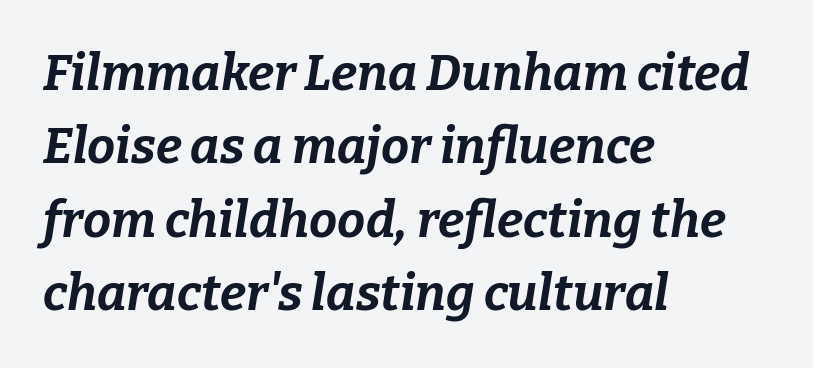
Proportional: the letters do not fall into vertical columns. Style check: oblique. The characters look thick and weighty, a clear bold. The leading is moderate, giving the passage an even texture. The ragged edge is on the right, which tells us the setting is flush left.
